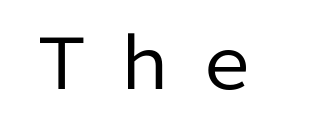
Q: Is the text bold? A: No.
Q: Is the text italic (slanted)? A: No, it is upright.
Q: Is the typeface a serif or a sans-serif typeface? A: Sans-serif.
Q: Is the text underlined? A: No.
Q: Width (condensed, normal, or wide)? A: Normal.
Q: Stroke contrast? A: Low.
Q: x-height? A: Medium.
Q: Monospaced? A: No.
